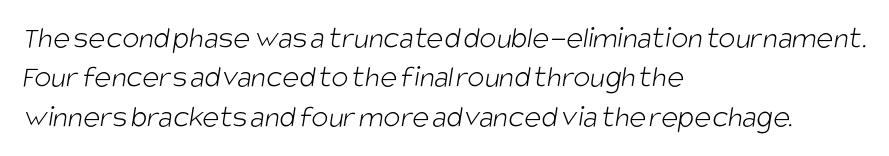
The image shows 32 px light, condensed sans-serif type; set left-aligned, line spacing 1.23x, normal letter spacing, not underlined; low stroke contrast and a large x-height.
